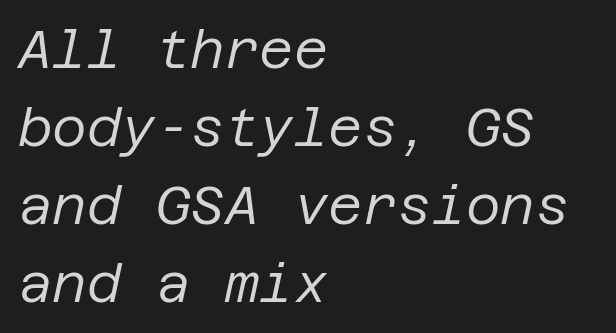
The image shows 53 px regular-weight type, italic (leaning right); set left-aligned, normal line spacing (1.47x), normal letter spacing, not underlined; low stroke contrast and a large x-height.
